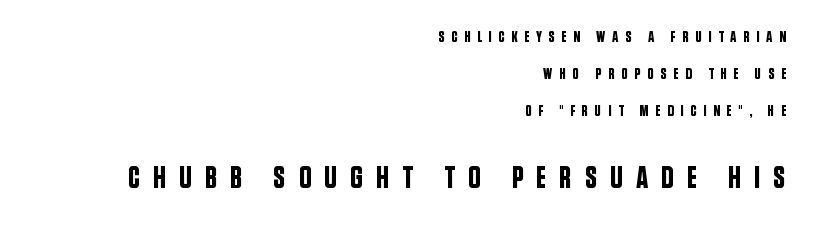
The image shows 31 px condensed sans-serif type, upright; set right-aligned, loose line spacing (2.3x), unusually wide letter spacing (+0.41 em), not underlined; the second (bottom) block is 1.94x larger; low stroke contrast and a large x-height.
